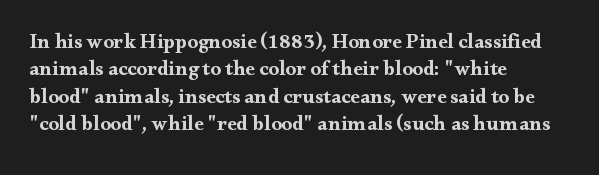
The rendering anchors every line to the left-hand side. This is the regular roman posture of the typeface. A normal amount of white space separates one row of letters from the next. The face used here is rendered with its standard letterfit. A clean baseline with only descenders dipping below it. The sample has been set heavy, in full bold.
